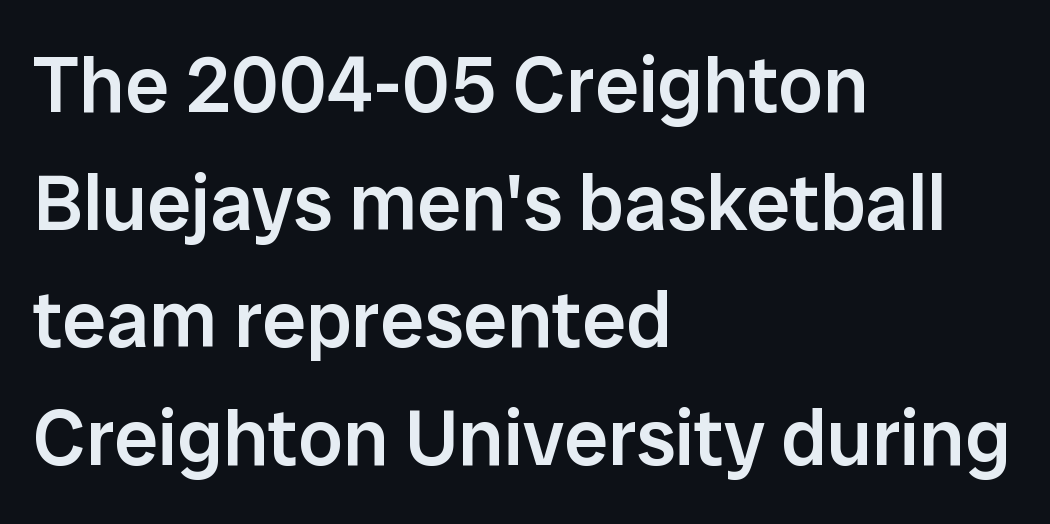
Look at the stroke-to-counter ratio: somewhat heavy, a semibold. These lines sit exactly where default settings would place them. The specimen omits any rule beneath the text block's lines. Nope, no serifs anywhere on these letters.
